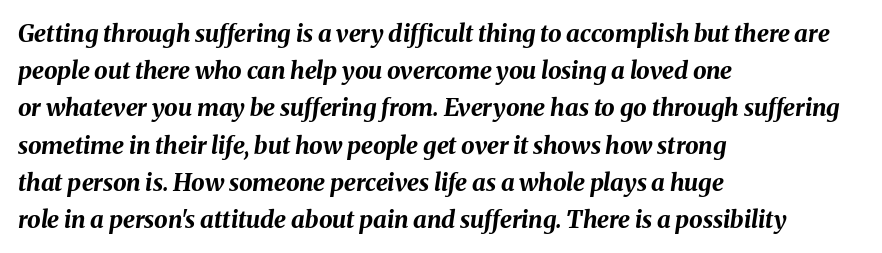
Q: Is the text bold? A: Yes.
Q: Is the text italic (slanted)? A: Yes, it leans right by about 8 degrees.
Q: Is the text underlined? A: No.
Q: How is the paragraph aligned? A: Left-aligned.
Q: Is the spacing between letters normal or unusually wide? A: Normal.
Q: Is the spacing between lines tight, normal or loose? A: Normal.
